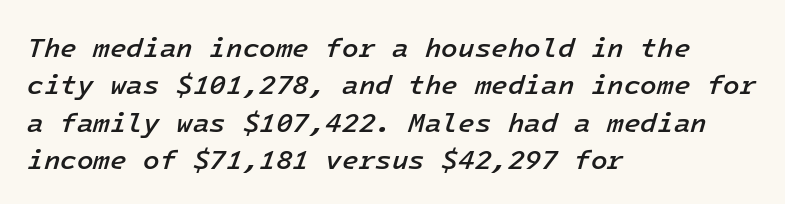
Q: Is the text bold? A: Semi-bold.
Q: Is the text italic (slanted)? A: Yes, it leans right by about 16 degrees.
Q: Is the text underlined? A: No.
Q: How is the paragraph aligned? A: Left-aligned.
Q: Is the spacing between letters normal or unusually wide? A: Normal.
Q: Is the spacing between lines tight, normal or loose? A: Normal.
